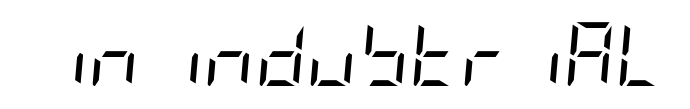
Is the stroke heavy? The answer is a plain regular-or-lighter. Does the lettering tilt? It does — this is italic. Each row of text sits above clean, open space. Glyph-to-glyph distance matches everyday printed text.
